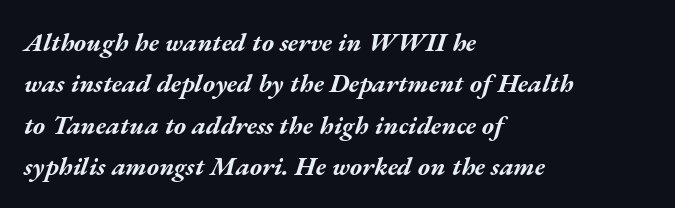
{"italic": "yes", "lean": "right", "slant_degrees": 17, "bold": "yes", "underline": "no", "align": "left", "line_spacing": "normal", "line_spacing_ratio": 1.59, "letter_spacing": "normal", "letter_spacing_em": 0.0, "glyph_px": 26}
